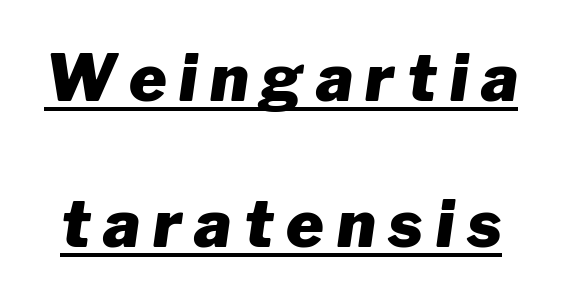
{"italic": "yes", "lean": "right", "slant_degrees": 8, "bold": "yes", "weight": "heavy", "width": "normal", "stroke_contrast": "low", "x_height": "medium", "monospaced": "no", "underline": "yes", "line_spacing": "loose", "line_spacing_ratio": 2.28, "letter_spacing": "wide", "letter_spacing_em": 0.2, "glyph_px": 64}
